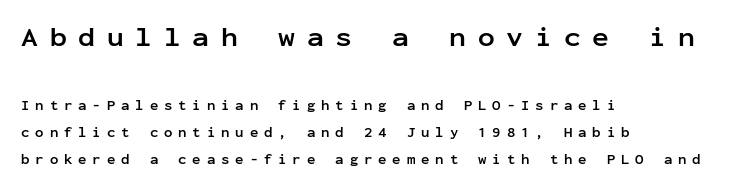
The image shows 28 px semibold sans-serif type, upright, monospaced; set left-aligned, loose line spacing (1.92x), unusually wide letter spacing (+0.42 em), not underlined; the first (top) block is 2.0x larger; low stroke contrast and a medium x-height.
